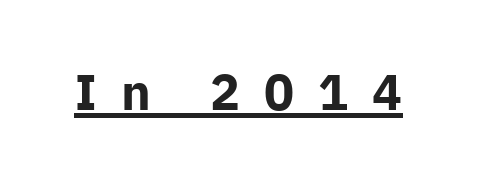
{"serif": "no", "italic": "no", "bold": "yes", "weight": "bold", "width": "normal", "stroke_contrast": "low", "x_height": "medium", "monospaced": "no", "underline": "yes", "letter_spacing": "wide", "letter_spacing_em": 0.48, "glyph_px": 50}
